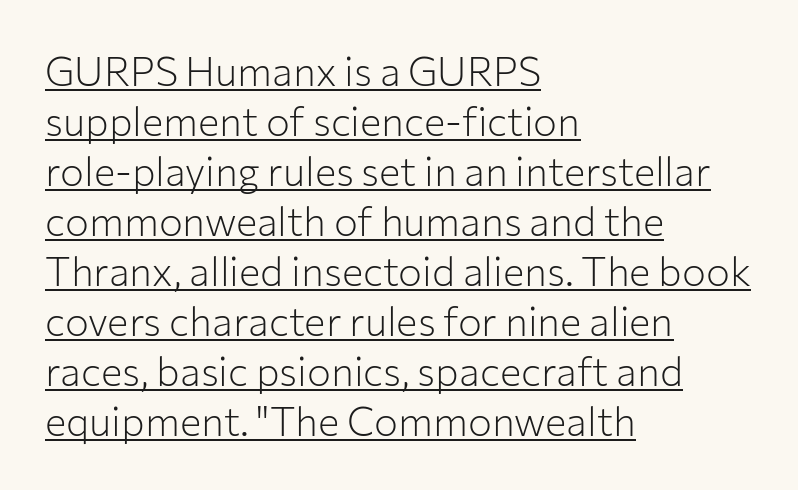
{"serif": "no", "italic": "no", "bold": "no", "weight": "light", "width": "normal", "stroke_contrast": "low", "x_height": "medium", "monospaced": "no", "underline": "yes", "align": "left", "line_spacing": "normal", "line_spacing_ratio": 1.25, "letter_spacing": "normal", "letter_spacing_em": 0.0, "glyph_px": 40}
